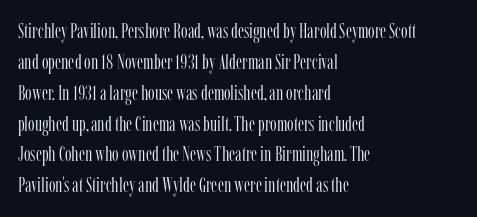
Q: Is the text bold? A: No.
Q: Is the text italic (slanted)? A: No, it is upright.
Q: Is the text underlined? A: No.
Q: How is the paragraph aligned? A: Left-aligned.
Q: Is the spacing between letters normal or unusually wide? A: Normal.
Q: Is the spacing between lines tight, normal or loose? A: Normal.
